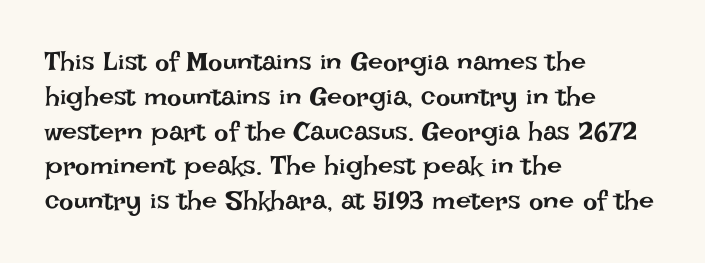
This sample keeps an unexceptional amount of space between lines. Characters remain perfectly vertical along every line. The gap between lines stays unmarked. Is this a heavy cut? Hardly; it is regular or lighter.
